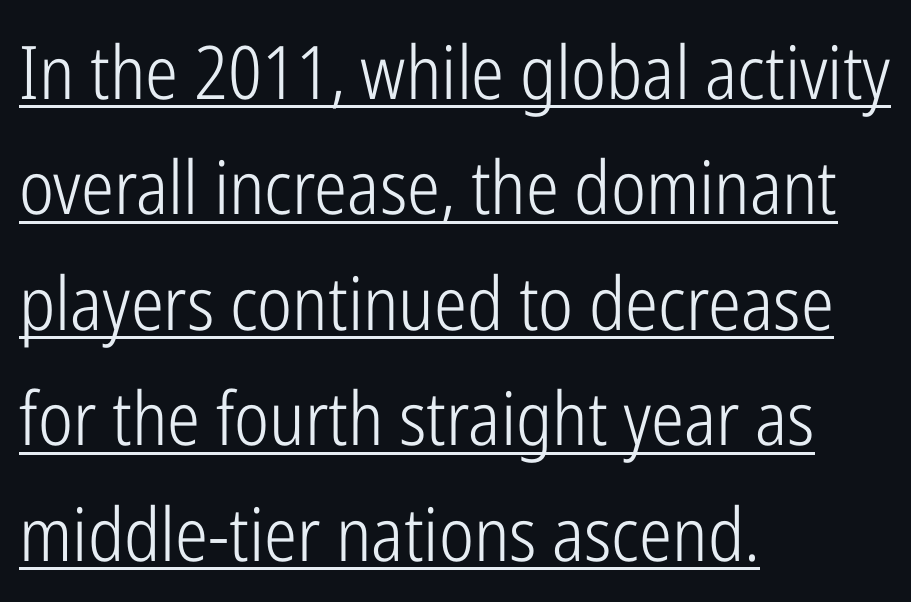
Unlike italic type, these characters show no tilt at all. The weight tops out at a normal text grade. You could call the tracking neutral — neither tight nor loose. Baseline-to-baseline distance is the conventional proportion of letter height. Is this a fixed-width face? No — the glyphs have proportional, varying widths.
